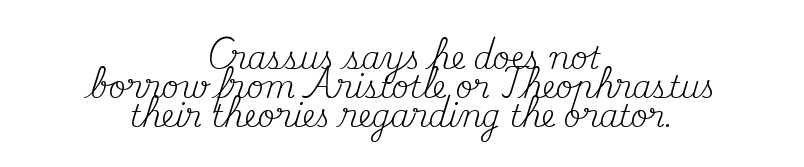
Q: Is the text bold? A: No.
Q: Is the text italic (slanted)? A: Yes.
Q: Is the typeface a serif or a sans-serif typeface? A: Serif.
Q: Is the text underlined? A: No.
Q: How is the paragraph aligned? A: Centered.
Q: Is the spacing between letters normal or unusually wide? A: Normal.
Q: Is the spacing between lines tight, normal or loose? A: Tight.
Q: Width (condensed, normal, or wide)? A: Normal.
Q: Stroke contrast? A: Medium.
Q: x-height? A: Small.
Q: Monospaced? A: No.
